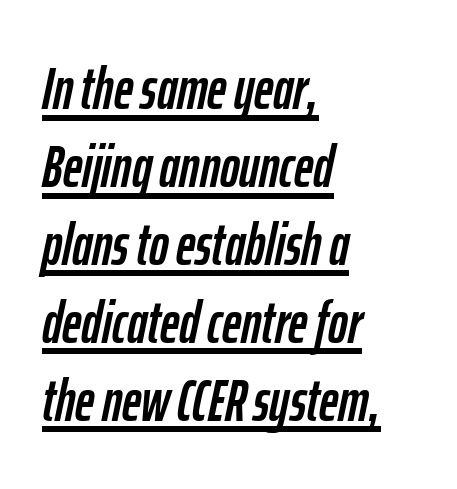
Q: Is the text italic (slanted)? A: Yes, it leans right by about 12 degrees.
Q: Is the text underlined? A: Yes.
Q: How is the paragraph aligned? A: Left-aligned.
Q: Is the spacing between letters normal or unusually wide? A: Normal.
Q: Is the spacing between lines tight, normal or loose? A: Normal.
Q: Width (condensed, normal, or wide)? A: Condensed.
Q: Stroke contrast? A: Low.
Q: x-height? A: Medium.
Q: Monospaced? A: No.
